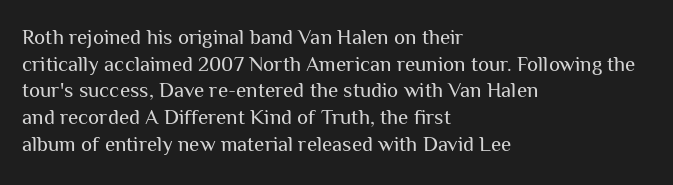
Summary of weight: not heavy and not bold. The vertical gap from one line to the next is medium. The type is set solid horizontally, with unmodified tracking. No italicization has been applied; the sample stays upright. The paragraph shown leans on its left margin. The gap between lines stays unmarked.
